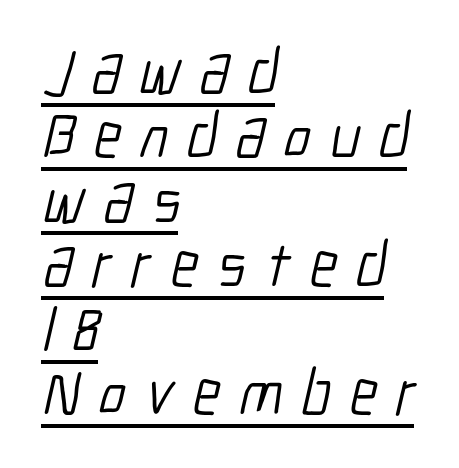
The image shows 63 px light, condensed sans-serif type; set left-aligned, tight line spacing (1.02x), unusually wide letter spacing (+0.3 em), underlined; low stroke contrast and a medium x-height.
